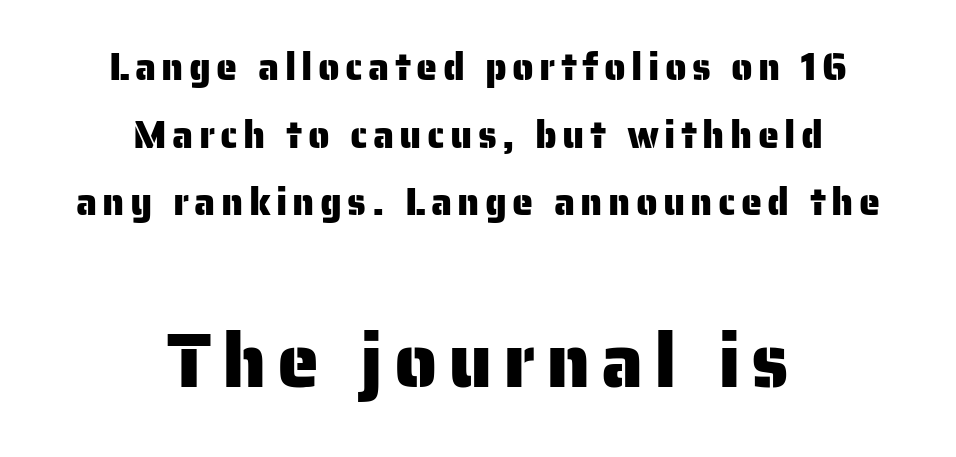
Q: Is the text italic (slanted)? A: No, it is upright.
Q: Is the typeface a serif or a sans-serif typeface? A: Sans-serif.
Q: Is the text underlined? A: No.
Q: How is the paragraph aligned? A: Centered.
Q: Which block of text is set in a larger size, the first (top) or the second (bottom)? A: The second (bottom) one.
Q: Width (condensed, normal, or wide)? A: Normal.
Q: Stroke contrast? A: Low.
Q: x-height? A: Medium.
Q: Monospaced? A: No.
